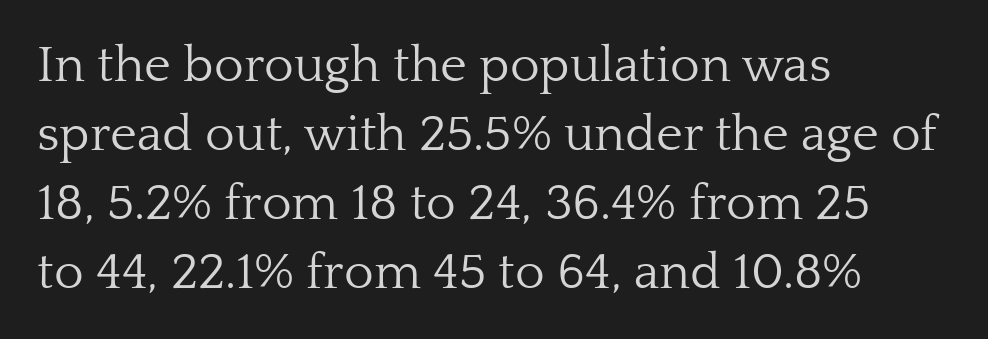
Q: Is the text bold? A: No.
Q: Is the text italic (slanted)? A: No, it is upright.
Q: Is the typeface a serif or a sans-serif typeface? A: Serif.
Q: Is the text underlined? A: No.
Q: How is the paragraph aligned? A: Left-aligned.
Q: Is the spacing between letters normal or unusually wide? A: Normal.
Q: Is the spacing between lines tight, normal or loose? A: Normal.
Q: Width (condensed, normal, or wide)? A: Normal.
Q: Stroke contrast? A: Low.
Q: x-height? A: Medium.
Q: Monospaced? A: No.
